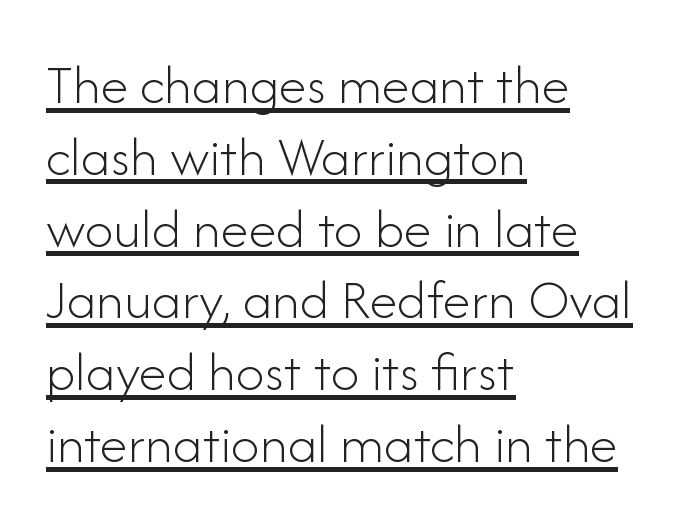
Ink coverage per letter is moderate at most. The letters advance in unequal steps, a hallmark of proportional type. The letters stand upright; this is a roman face. You could call the tracking neutral — neither tight nor loose.
